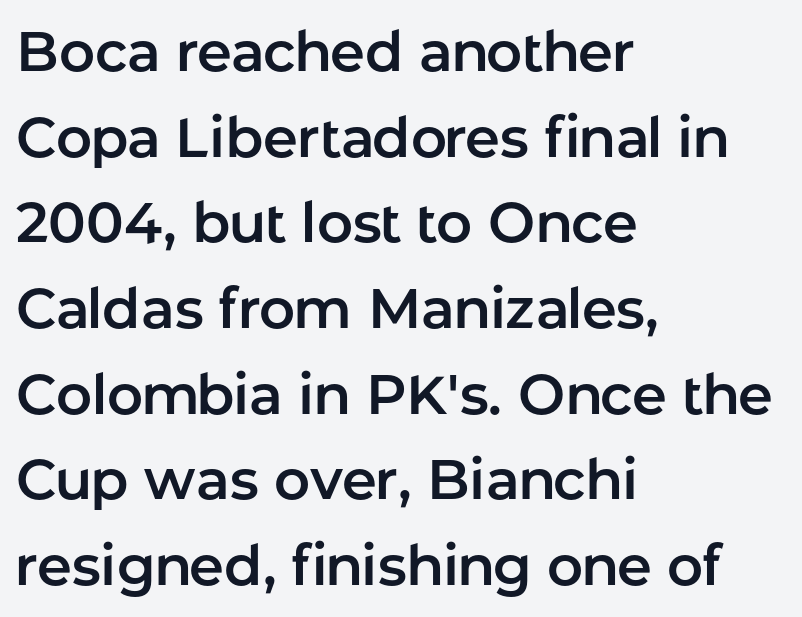
The horizontal fit of the characters is conventional and even. If you measured baseline to baseline, you'd find a middling distance. Notice how the stems are strictly vertical — no italics here. Each letter keeps its own natural width here, so spacing adapts to shape.
